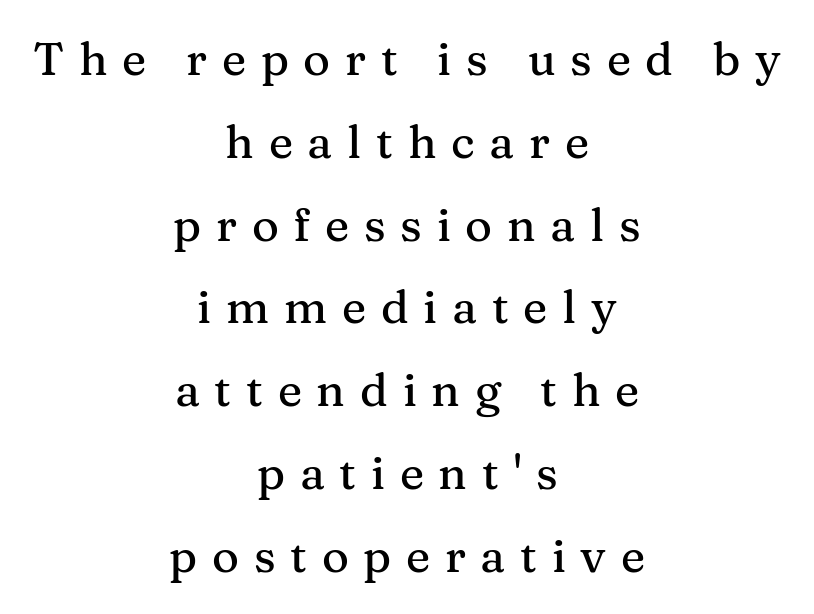
Q: Is the text italic (slanted)? A: No, it is upright.
Q: Is the typeface a serif or a sans-serif typeface? A: Serif.
Q: Is the text underlined? A: No.
Q: How is the paragraph aligned? A: Centered.
Q: Is the spacing between letters normal or unusually wide? A: Unusually wide.
Q: Width (condensed, normal, or wide)? A: Normal.
Q: Stroke contrast? A: Medium.
Q: x-height? A: Medium.
Q: Monospaced? A: No.
